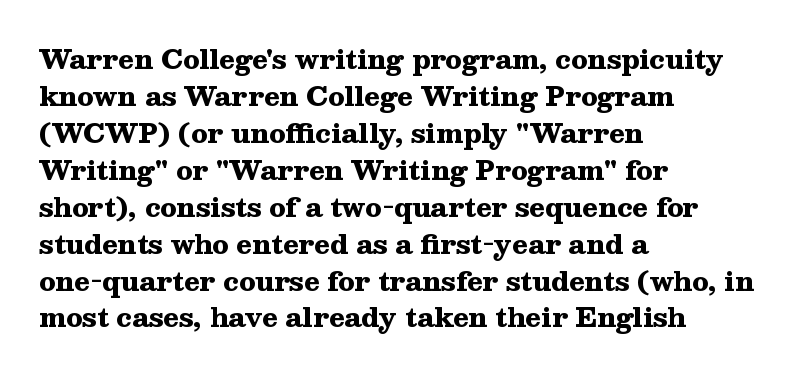
{"italic": "no", "bold": "yes", "underline": "no", "align": "left", "line_spacing": "normal", "line_spacing_ratio": 1.42, "letter_spacing": "normal", "letter_spacing_em": 0.0, "glyph_px": 26}
